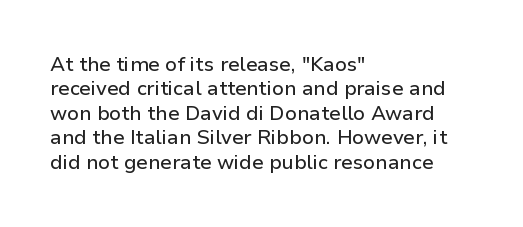
The image shows 20 px text type, upright; set left-aligned, line spacing 1.22x, normal letter spacing, not underlined.
